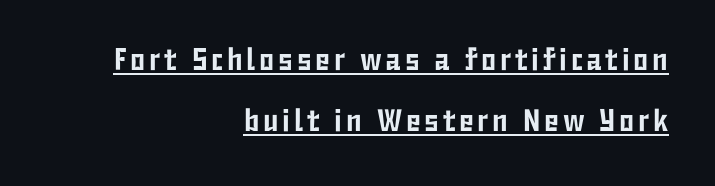
Q: Is the text italic (slanted)? A: No, it is upright.
Q: Is the typeface a serif or a sans-serif typeface? A: Sans-serif.
Q: Is the text underlined? A: Yes.
Q: How is the paragraph aligned? A: Right-aligned.
Q: Is the spacing between lines tight, normal or loose? A: Loose.
Q: Width (condensed, normal, or wide)? A: Condensed.
Q: Stroke contrast? A: Low.
Q: x-height? A: Medium.
Q: Monospaced? A: No.
